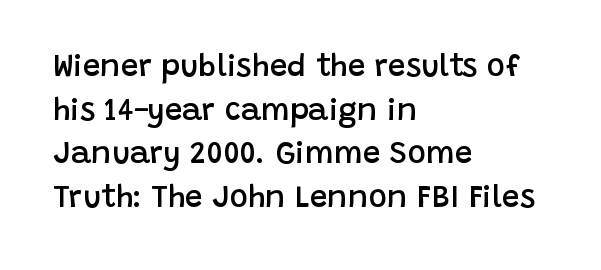
Looks like regular typesetting: each glyph gets only the width it needs. Just letters on the line, the space beneath them empty. Left-aligned paragraph, ragged on the right. The face used here is a sans, in the tradition of grotesques and geometrics.
